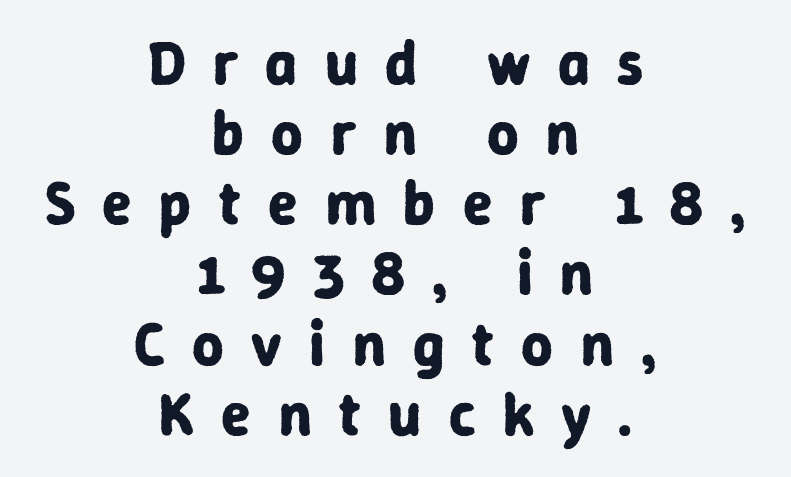
Spacing verdict: proportional, widths tailored to each character. Is the block centered? Yes — each line is placed symmetrically about the middle. Vertical spacing — tight. This is roman type, the default non-slanted kind.
